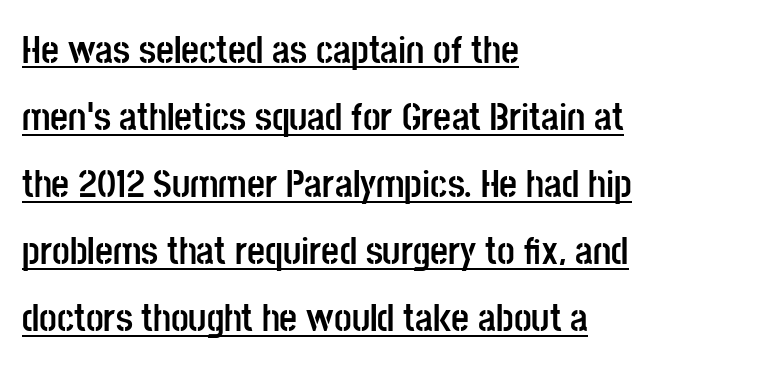
The image shows 39 px semibold, condensed sans-serif type, upright; set left-aligned, line spacing 1.72x, normal letter spacing, underlined; low stroke contrast and a large x-height.
